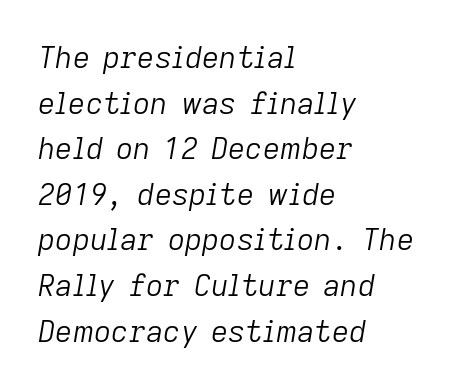
The passage shown is not underscored anywhere. The leading is moderate, giving the passage an even texture. Nobody touched the tracking dial on this one. The cut favours lightness, reaching ordinary text weight at its darkest. This sample has the flowing, uneven cadence of proportional lettering. If you drew a ruler down the left edge, every line would touch it.
